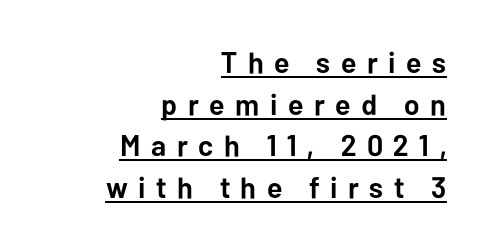
{"serif": "no", "italic": "no", "bold": "yes", "weight": "semibold", "width": "normal", "stroke_contrast": "low", "x_height": "medium", "monospaced": "no", "underline": "yes", "align": "right", "line_spacing": "normal", "line_spacing_ratio": 1.39, "letter_spacing": "wide", "letter_spacing_em": 0.35, "glyph_px": 30}
